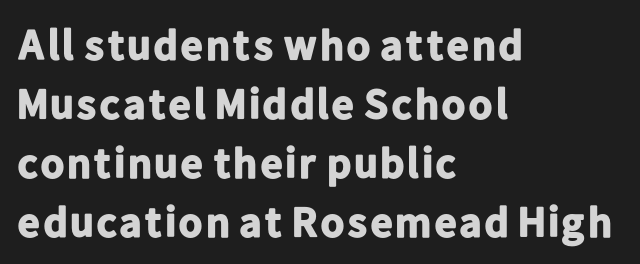
Q: Is the text bold? A: Yes.
Q: Is the text italic (slanted)? A: No, it is upright.
Q: Is the typeface a serif or a sans-serif typeface? A: Sans-serif.
Q: Is the text underlined? A: No.
Q: How is the paragraph aligned? A: Left-aligned.
Q: Is the spacing between letters normal or unusually wide? A: Normal.
Q: Is the spacing between lines tight, normal or loose? A: Normal.
Q: Width (condensed, normal, or wide)? A: Normal.
Q: Stroke contrast? A: Low.
Q: x-height? A: Medium.
Q: Monospaced? A: No.
